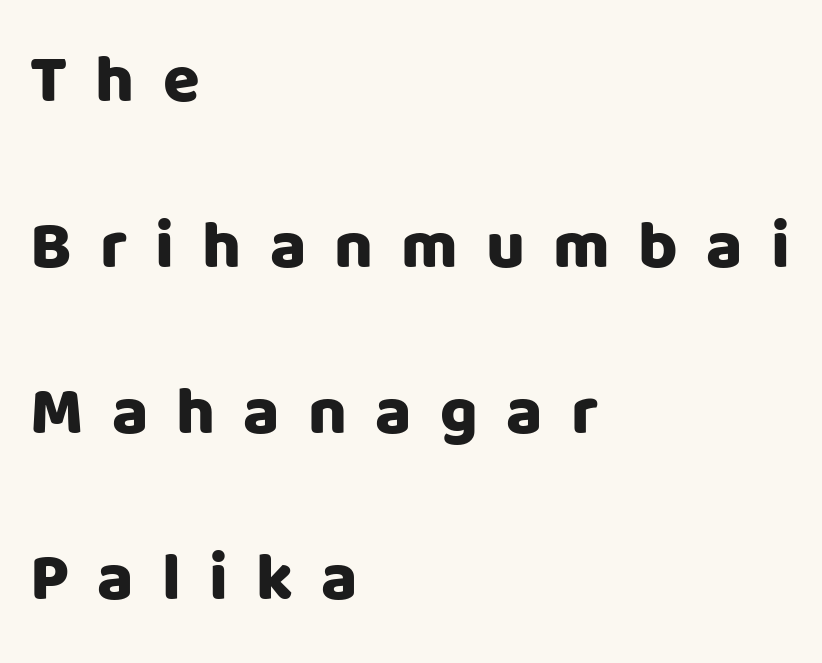
The image shows 67 px sans-serif type, upright; set left-aligned, loose line spacing (2.48x), unusually wide letter spacing (+0.42 em), not underlined; low stroke contrast and a large x-height.
